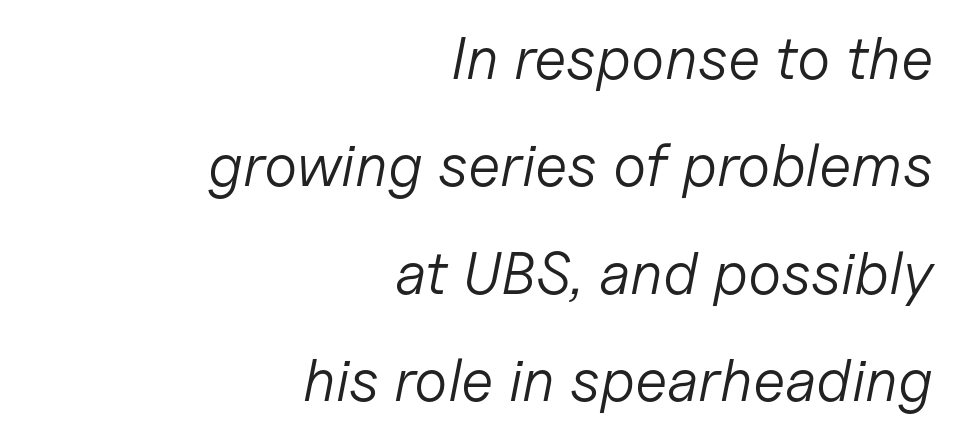
Q: Is the text bold? A: No.
Q: Is the text italic (slanted)? A: Yes, it leans right by about 11 degrees.
Q: Is the text underlined? A: No.
Q: How is the paragraph aligned? A: Right-aligned.
Q: Is the spacing between letters normal or unusually wide? A: Normal.
Q: Width (condensed, normal, or wide)? A: Normal.
Q: Stroke contrast? A: Low.
Q: x-height? A: Medium.
Q: Monospaced? A: No.
